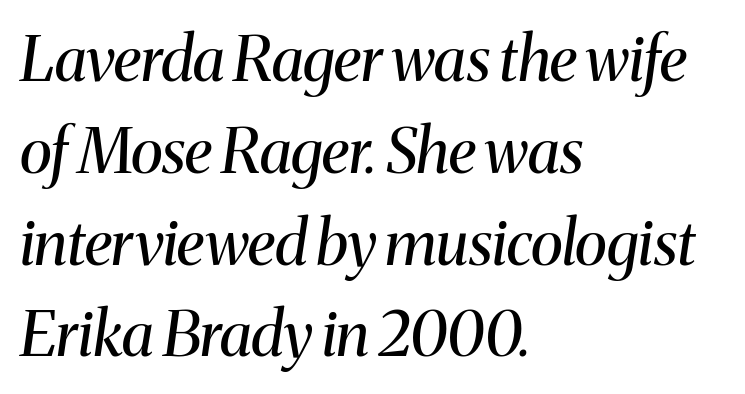
Q: Is the text bold? A: No.
Q: Is the text italic (slanted)? A: Yes, it leans right by about 8 degrees.
Q: Is the typeface a serif or a sans-serif typeface? A: Serif.
Q: Is the text underlined? A: No.
Q: How is the paragraph aligned? A: Left-aligned.
Q: Is the spacing between letters normal or unusually wide? A: Normal.
Q: Is the spacing between lines tight, normal or loose? A: Normal.
Q: Width (condensed, normal, or wide)? A: Normal.
Q: Stroke contrast? A: Medium.
Q: x-height? A: Medium.
Q: Monospaced? A: No.
